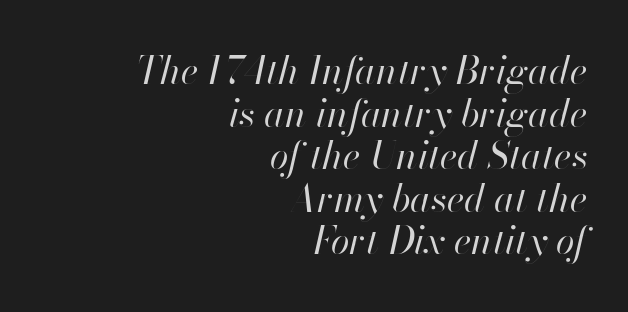
Each letter keeps its own natural width here, so spacing adapts to shape. Notice how the stems are inclined rather than vertical — that's the hallmark of italics. On a weight scale, this lands at 450 or below. Look at the tracking — it's just the regular setting, nothing added. Underlining? Definitely not there. Every row of glyphs terminates at an identical x-position on the right.
